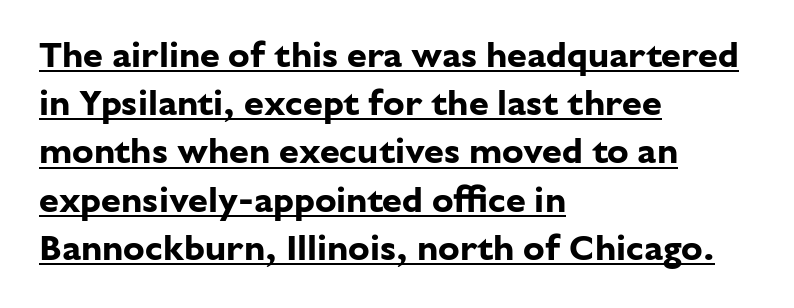
Q: Is the text bold? A: Yes.
Q: Is the text italic (slanted)? A: No, it is upright.
Q: Is the typeface a serif or a sans-serif typeface? A: Sans-serif.
Q: Is the text underlined? A: Yes.
Q: How is the paragraph aligned? A: Left-aligned.
Q: Is the spacing between letters normal or unusually wide? A: Normal.
Q: Is the spacing between lines tight, normal or loose? A: Normal.
Q: Width (condensed, normal, or wide)? A: Normal.
Q: Stroke contrast? A: Low.
Q: x-height? A: Medium.
Q: Monospaced? A: No.
